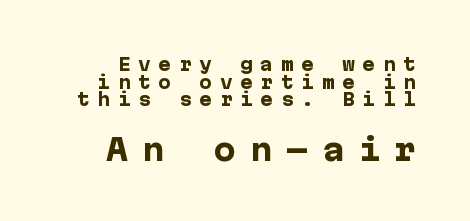
{"serif": "no", "italic": "no", "bold": "yes", "weight": "heavy", "width": "normal", "stroke_contrast": "low", "x_height": "medium", "underline": "no", "line_spacing": "tight", "line_spacing_ratio": 1.03, "letter_spacing": "wide", "letter_spacing_em": 0.45, "larger_block": "second", "size_ratio": 1.76, "glyph_px": 30}
